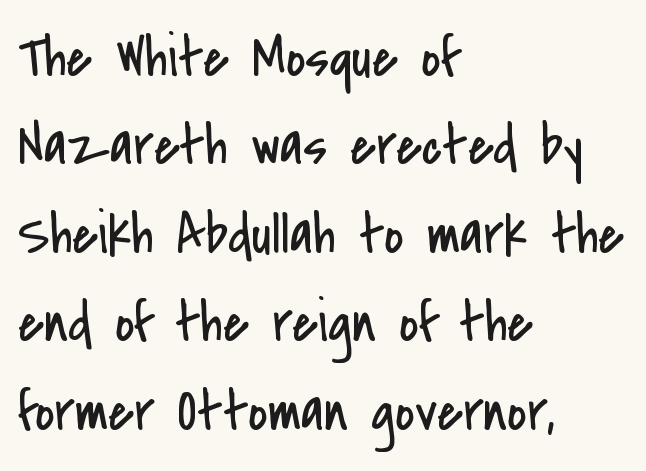
Q: Is the text bold? A: No.
Q: Is the text italic (slanted)? A: No, it is upright.
Q: Is the typeface a serif or a sans-serif typeface? A: Sans-serif.
Q: Is the text underlined? A: No.
Q: How is the paragraph aligned? A: Left-aligned.
Q: Is the spacing between letters normal or unusually wide? A: Normal.
Q: Is the spacing between lines tight, normal or loose? A: Normal.
Q: Width (condensed, normal, or wide)? A: Condensed.
Q: Stroke contrast? A: Low.
Q: x-height? A: Small.
Q: Monospaced? A: No.
